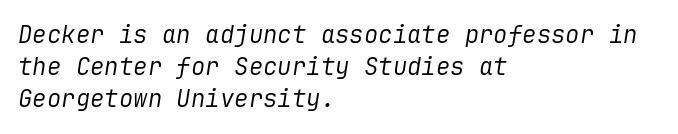
The passage shown is not underscored anywhere. Reading down the block, your eye returns to a fixed left position each line. The strokes are not fattened; the text isn't bold. It's the slanting kind of type.
